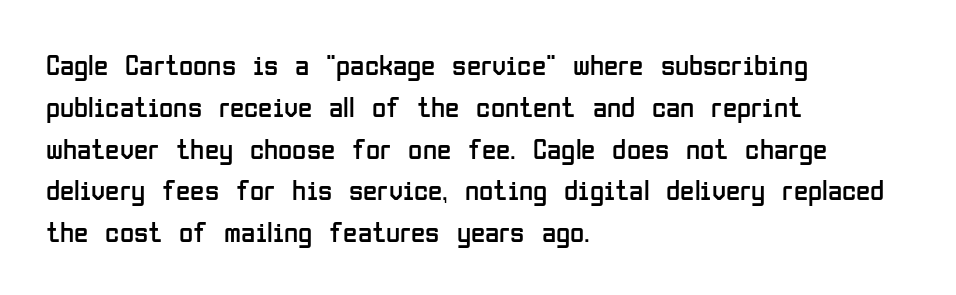
Q: Is the text bold? A: No.
Q: Is the text italic (slanted)? A: No, it is upright.
Q: Is the typeface a serif or a sans-serif typeface? A: Sans-serif.
Q: Is the text underlined? A: No.
Q: How is the paragraph aligned? A: Left-aligned.
Q: Is the spacing between letters normal or unusually wide? A: Normal.
Q: Is the spacing between lines tight, normal or loose? A: Normal.
Q: Width (condensed, normal, or wide)? A: Condensed.
Q: Stroke contrast? A: Low.
Q: x-height? A: Medium.
Q: Monospaced? A: No.
